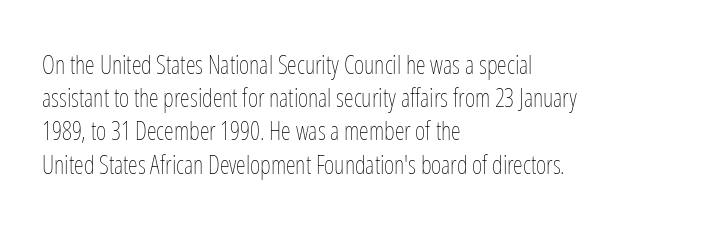
These lines sit exactly where default settings would place them. Decoration check: the copy has no underline. The typeface has the unassuming heft of standard copy or less. Horizontal alignment here is leftward, the default for most running prose.
